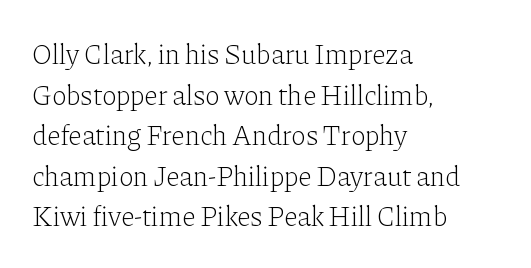
The image shows 28 px light serif type, upright; set left-aligned, normal line spacing (1.45x), normal letter spacing, not underlined; low stroke contrast and a medium x-height.
